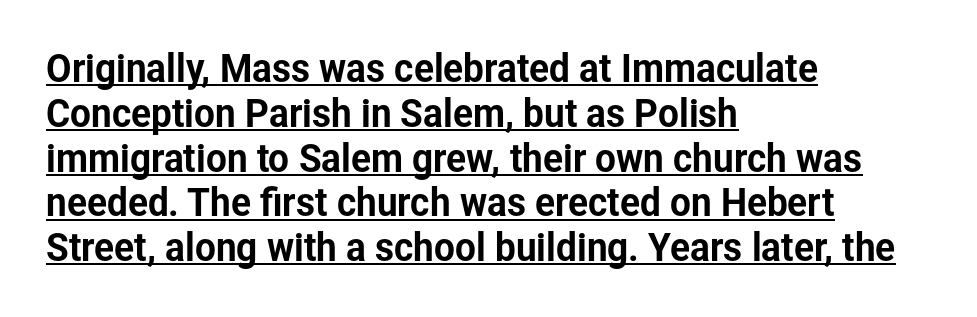
Q: Is the text italic (slanted)? A: No, it is upright.
Q: Is the typeface a serif or a sans-serif typeface? A: Sans-serif.
Q: Is the text underlined? A: Yes.
Q: How is the paragraph aligned? A: Left-aligned.
Q: Is the spacing between letters normal or unusually wide? A: Normal.
Q: Width (condensed, normal, or wide)? A: Normal.
Q: Stroke contrast? A: Low.
Q: x-height? A: Medium.
Q: Monospaced? A: No.
